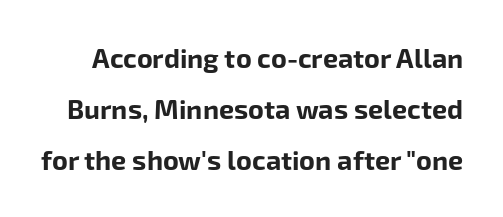
{"italic": "no", "bold": "yes", "underline": "no", "line_spacing_ratio": 1.89, "letter_spacing": "normal", "letter_spacing_em": 0.0, "glyph_px": 27}
